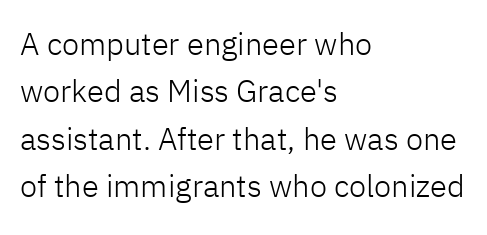
The image shows 31 px light sans-serif type, upright; set left-aligned, normal line spacing (1.53x), normal letter spacing, not underlined; low stroke contrast and a medium x-height.
